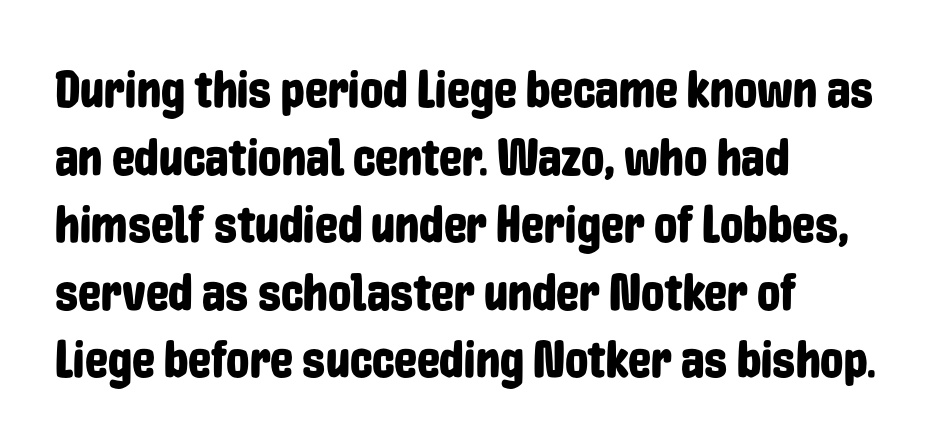
The letters stand straight up with perfectly vertical stems. You could not count columns in this text — the font is proportionally spaced. Clear beneath every line of the passage. These lines keep a tight, regular rhythm from letter to letter.
